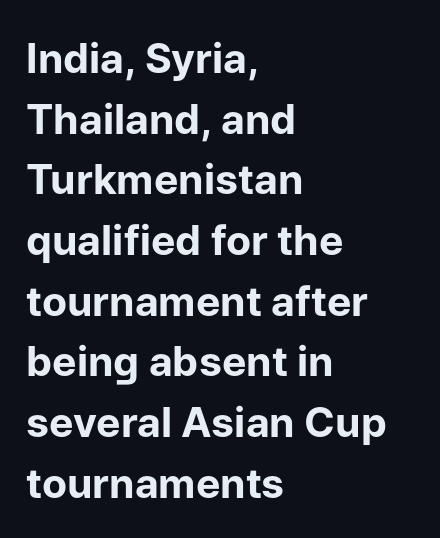
{"serif": "no", "italic": "no", "bold": "yes", "weight": "bold", "width": "normal", "stroke_contrast": "low", "x_height": "medium", "monospaced": "no", "underline": "no", "align": "left", "line_spacing": "normal", "line_spacing_ratio": 1.48, "letter_spacing": "normal", "letter_spacing_em": 0.0, "glyph_px": 41}
